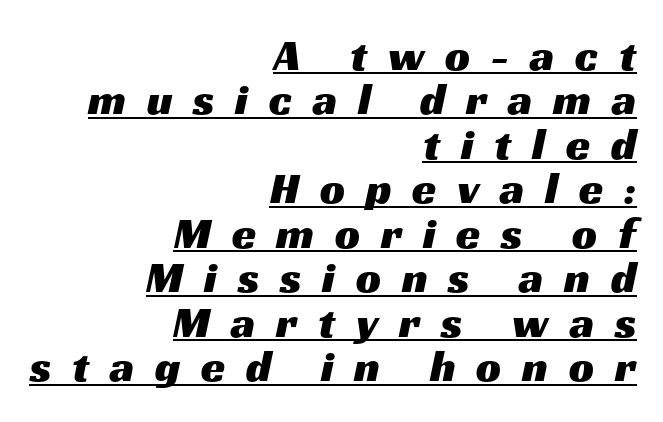
The image shows 44 px wide sans-serif type; set right-aligned, tight line spacing (1.01x), unusually wide letter spacing (+0.47 em), underlined; medium stroke contrast and a medium x-height.
